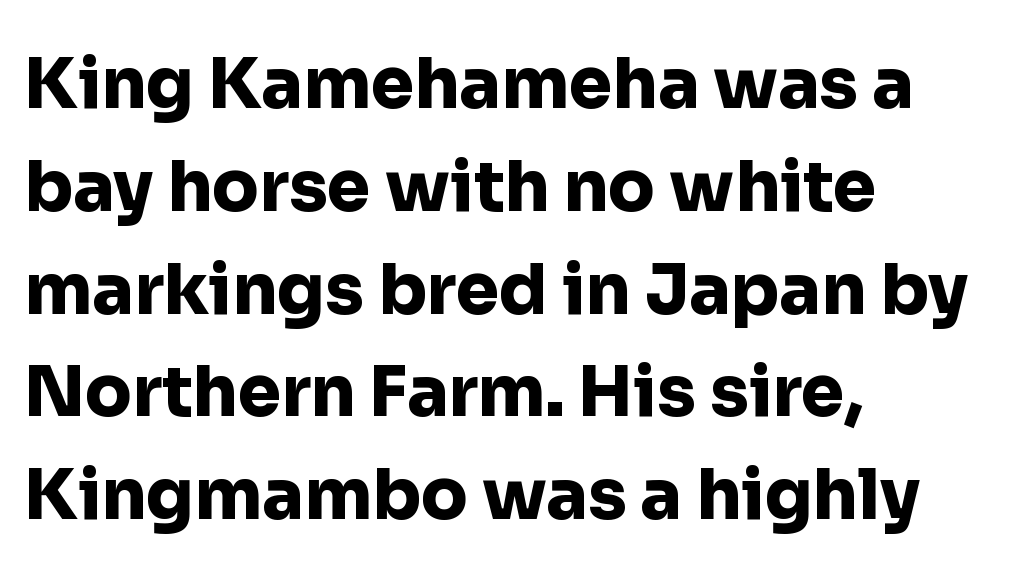
Q: Is the text bold? A: Yes.
Q: Is the text italic (slanted)? A: No, it is upright.
Q: Is the typeface a serif or a sans-serif typeface? A: Sans-serif.
Q: Is the text underlined? A: No.
Q: How is the paragraph aligned? A: Left-aligned.
Q: Is the spacing between letters normal or unusually wide? A: Normal.
Q: Is the spacing between lines tight, normal or loose? A: Normal.
Q: Width (condensed, normal, or wide)? A: Normal.
Q: Stroke contrast? A: Low.
Q: x-height? A: Medium.
Q: Monospaced? A: No.
